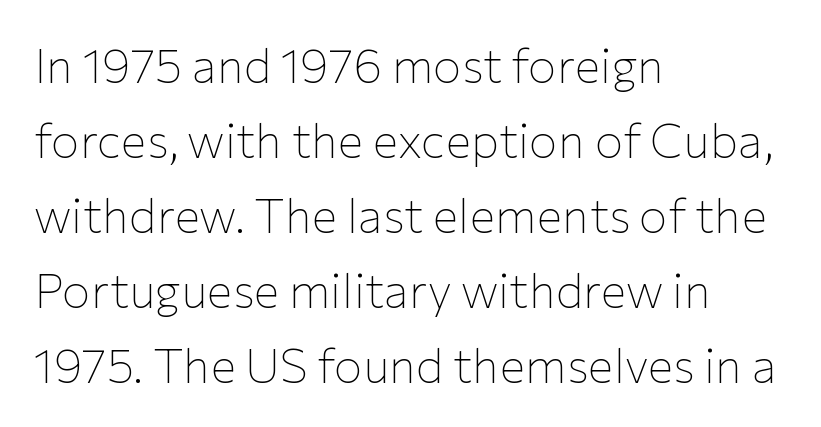
{"serif": "no", "italic": "no", "bold": "no", "weight": "thin", "width": "normal", "stroke_contrast": "low", "x_height": "medium", "monospaced": "no", "underline": "no", "align": "left", "line_spacing": "normal", "line_spacing_ratio": 1.56, "letter_spacing": "normal", "letter_spacing_em": 0.0, "glyph_px": 48}
